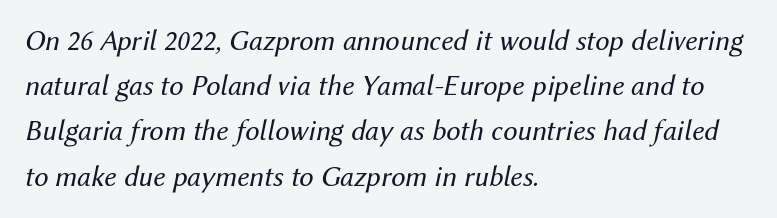
{"italic": "yes", "lean": "right", "slant_degrees": 12, "bold": "no", "weight": "regular", "width": "normal", "stroke_contrast": "medium", "x_height": "medium", "monospaced": "no", "underline": "no", "align": "left", "line_spacing": "normal", "line_spacing_ratio": 1.56, "letter_spacing": "normal", "letter_spacing_em": 0.0, "glyph_px": 29}
